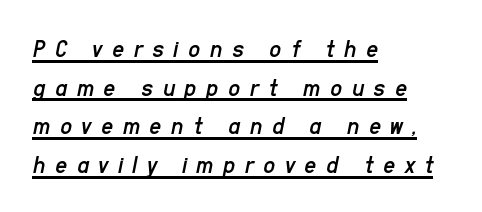
Q: Is the text bold? A: No.
Q: Is the text italic (slanted)? A: Yes, it leans right by about 11 degrees.
Q: Is the text underlined? A: Yes.
Q: How is the paragraph aligned? A: Left-aligned.
Q: Is the spacing between letters normal or unusually wide? A: Unusually wide.
Q: Is the spacing between lines tight, normal or loose? A: Normal.
